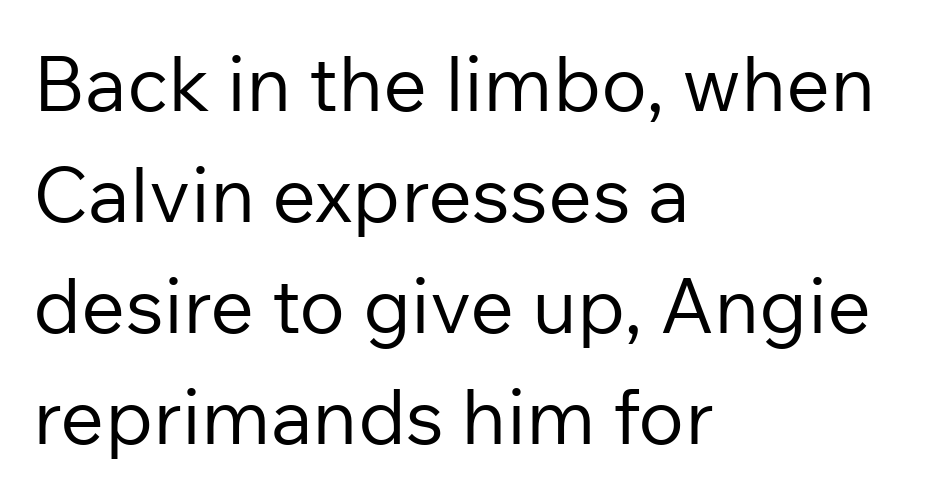
{"serif": "no", "italic": "no", "bold": "no", "weight": "regular", "width": "normal", "stroke_contrast": "low", "x_height": "medium", "monospaced": "no", "underline": "no", "align": "left", "line_spacing": "normal", "line_spacing_ratio": 1.44, "letter_spacing": "normal", "letter_spacing_em": 0.0, "glyph_px": 77}
